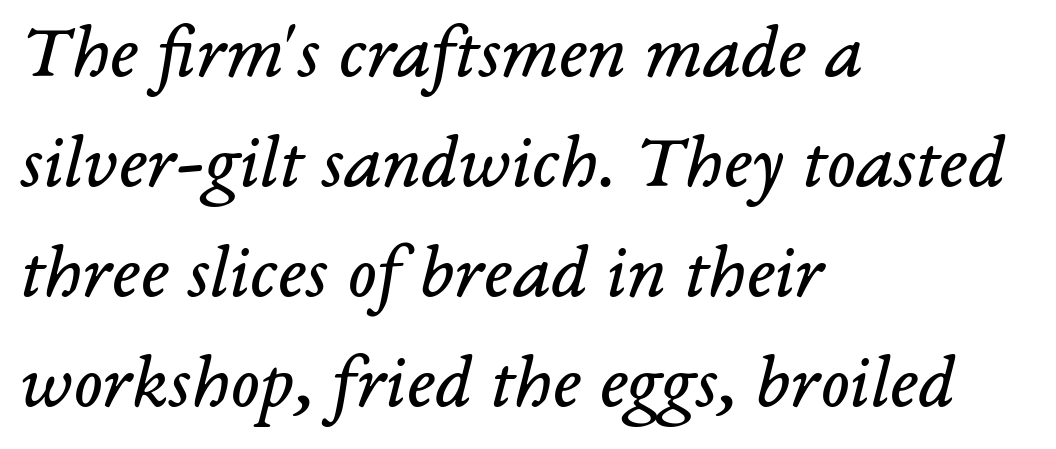
Look at the bottom of the vertical strokes: they flare into serifs here. An italicized treatment has been applied to the whole sample. Any mark beneath the type? The region is blank. Stems and bowls with no extra thickness — not bold. Here the designer chose a conventional face with non-uniform glyph widths. If you drew a ruler down the left edge, every line would touch it.
